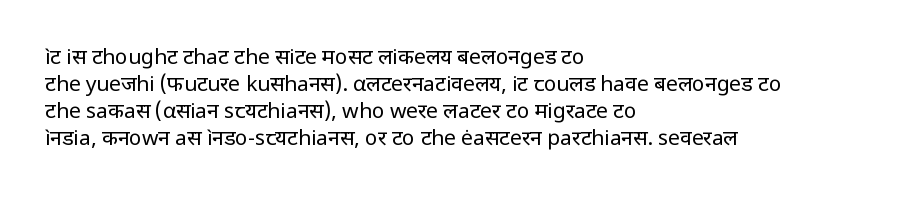
The passage shown is not underscored anywhere. Summary of vertical rhythm: regular, with standard interline spacing. The rag falls on the right side of this text block. Notice how the stems are strictly vertical — no italics here. Vertical stems look standard width or narrower in stroke.
